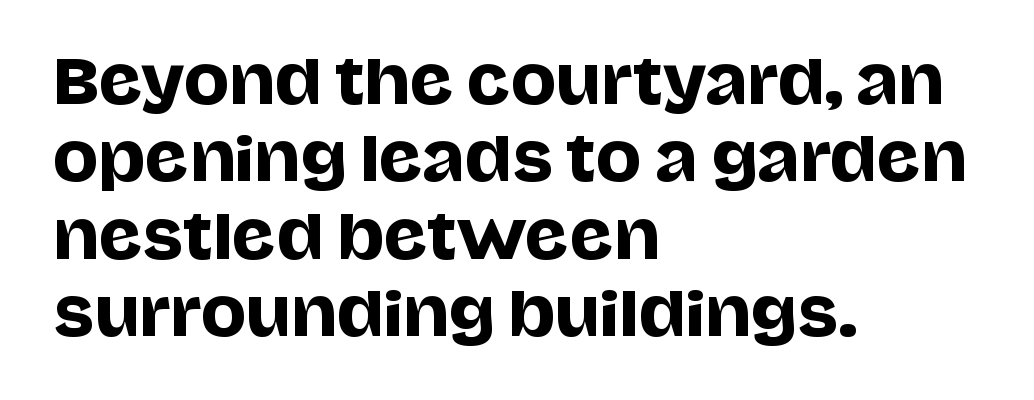
The image shows 60 px sans-serif type, upright; set left-aligned, normal line spacing (1.29x), normal letter spacing, not underlined; low stroke contrast and a large x-height.
